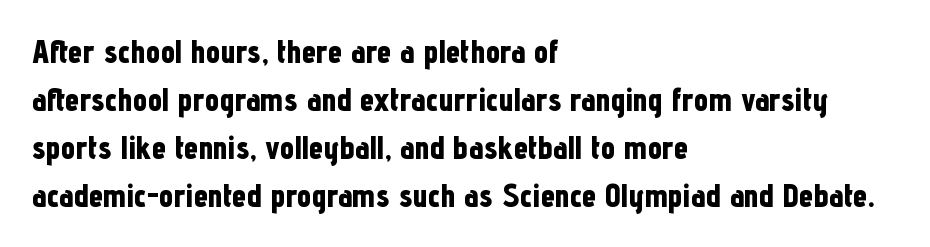
Q: Is the text bold? A: Yes.
Q: Is the text italic (slanted)? A: No, it is upright.
Q: Is the typeface a serif or a sans-serif typeface? A: Sans-serif.
Q: Is the text underlined? A: No.
Q: How is the paragraph aligned? A: Left-aligned.
Q: Is the spacing between letters normal or unusually wide? A: Normal.
Q: Is the spacing between lines tight, normal or loose? A: Normal.
Q: Width (condensed, normal, or wide)? A: Condensed.
Q: Stroke contrast? A: Low.
Q: x-height? A: Medium.
Q: Monospaced? A: No.
